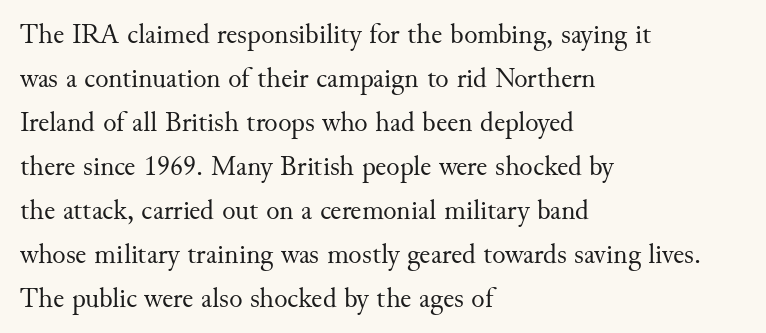
{"serif": "yes", "italic": "no", "bold": "no", "weight": "regular", "width": "normal", "stroke_contrast": "medium", "x_height": "small", "monospaced": "no", "underline": "no", "align": "left", "line_spacing": "normal", "line_spacing_ratio": 1.57, "letter_spacing": "normal", "letter_spacing_em": 0.0, "glyph_px": 28}
